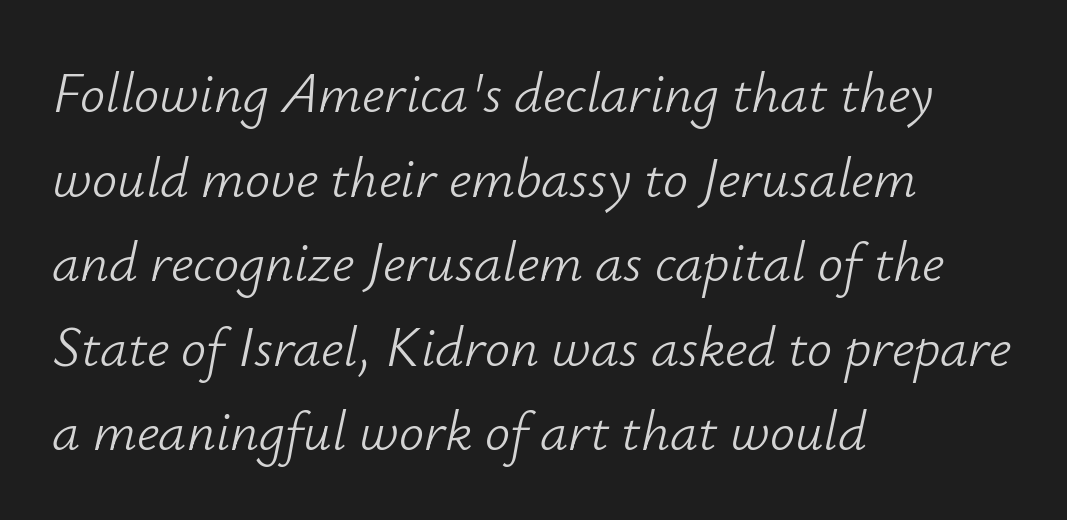
{"italic": "yes", "lean": "right", "slant_degrees": 12, "bold": "no", "weight": "light", "width": "normal", "stroke_contrast": "low", "x_height": "small", "monospaced": "no", "underline": "no", "align": "left", "line_spacing": "normal", "line_spacing_ratio": 1.51, "letter_spacing": "normal", "letter_spacing_em": 0.0, "glyph_px": 56}
